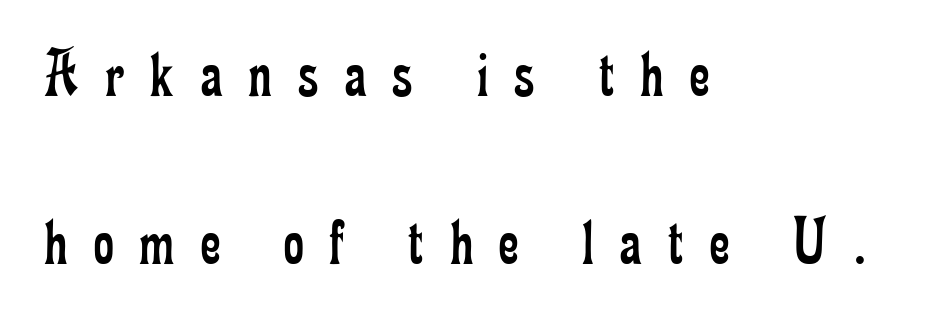
The image shows 69 px regular-weight, condensed serif type, upright; set left-aligned, loose line spacing (2.44x), unusually wide letter spacing (+0.38 em), not underlined; low stroke contrast and a small x-height.
